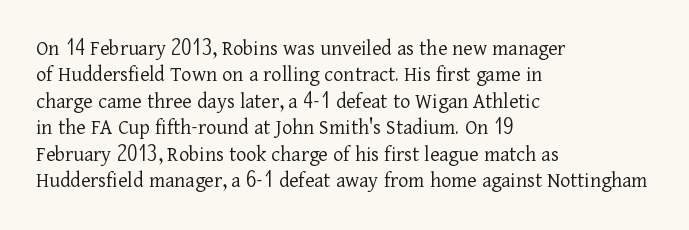
This sample uses an upright cut, with every glyph sitting square on the baseline. Underlining? Definitely not there. Heaviness? Minimal to ordinary, like unemphasized prose. Short note: letters normally spaced. Where is the straight margin? On the left.
